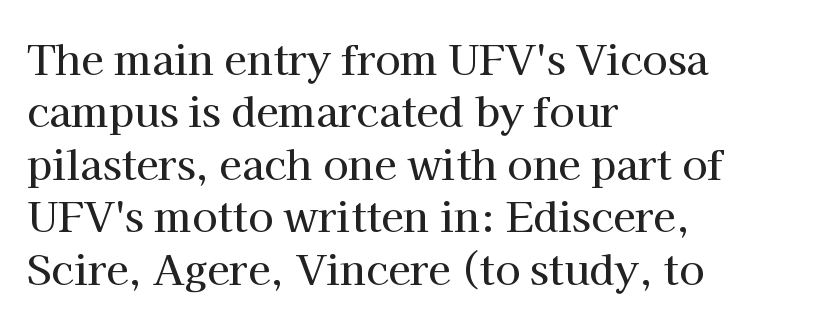
Does the type have serifs? Yes, each stem ends in a small foot. Does the lettering tilt? It doesn't — this is upright. Just letters on the line, the space beneath them empty. These lines sit exactly where default settings would place them.
